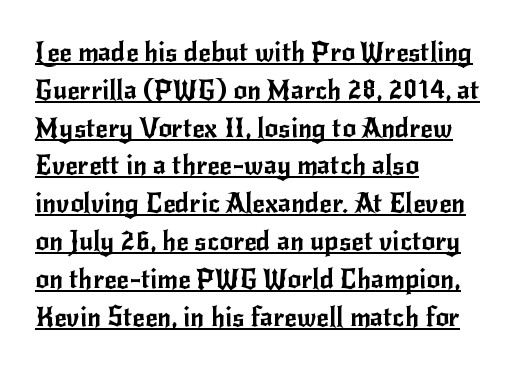
The image shows 27 px text type, upright; set left-aligned, normal line spacing (1.4x), normal letter spacing, underlined.
